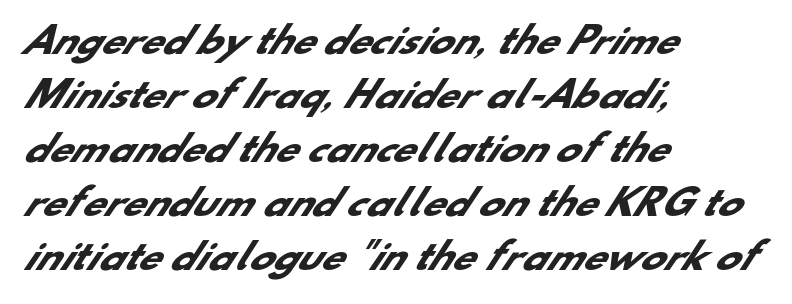
The image shows 36 px heavy sans-serif type; set left-aligned, normal line spacing (1.5x), normal letter spacing, not underlined; low stroke contrast and a small x-height.
